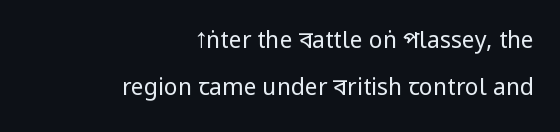
Posture: straight, roman, zero tilt. No extra tracking has been applied to these lines. The font sits on the lighter half of the weight spectrum, regular included. A typesetter would call this leading open, well beyond the default. Bare-footed words on every line. Each line ends at the same right margin while the left side varies.
